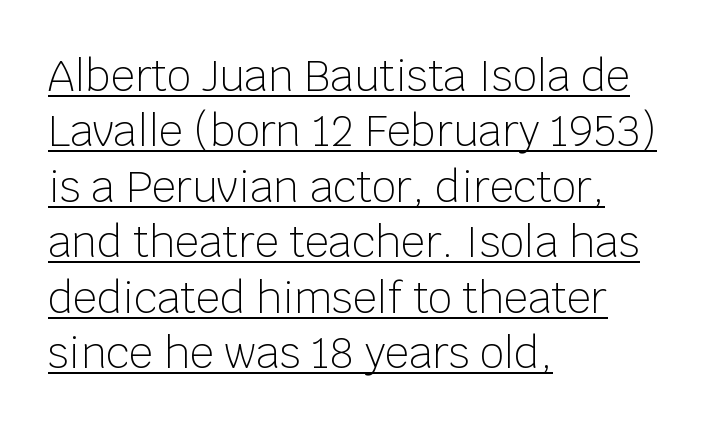
Each line starts at the same left margin while the right side varies. The font's upright variant was chosen for this text. Nothing heavy about these letters — not bold at all. Is this a fixed-width face? No — the glyphs have proportional, varying widths. This rendering leaves character spacing at its baseline value. Does the leading feel generous? No, just average.
